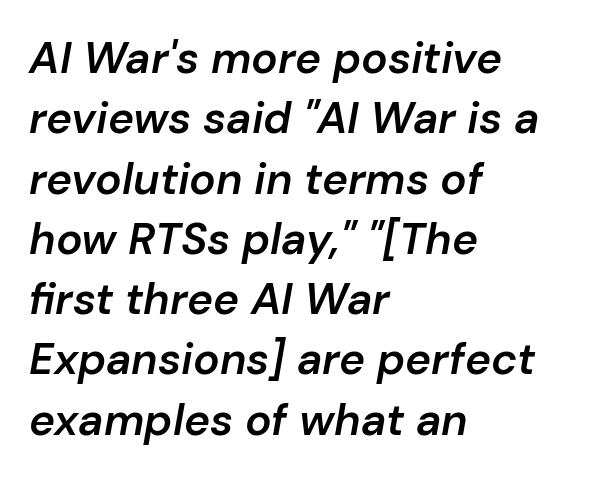
Q: Is the text bold? A: Semi-bold.
Q: Is the text italic (slanted)? A: Yes, it leans right by about 10 degrees.
Q: Is the text underlined? A: No.
Q: How is the paragraph aligned? A: Left-aligned.
Q: Is the spacing between letters normal or unusually wide? A: Normal.
Q: Is the spacing between lines tight, normal or loose? A: Normal.
Q: Width (condensed, normal, or wide)? A: Normal.
Q: Stroke contrast? A: Low.
Q: x-height? A: Medium.
Q: Monospaced? A: No.
